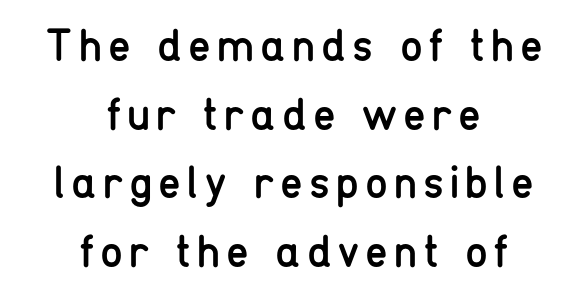
Compared with typical paragraphs, the rows here are spaced about the same. The area under the type is left untouched. Character widths vary here, with narrow letters taking less room than wide ones. The type sits square on the baseline with zero lean. The font sits on the lighter half of the weight spectrum, regular included.
